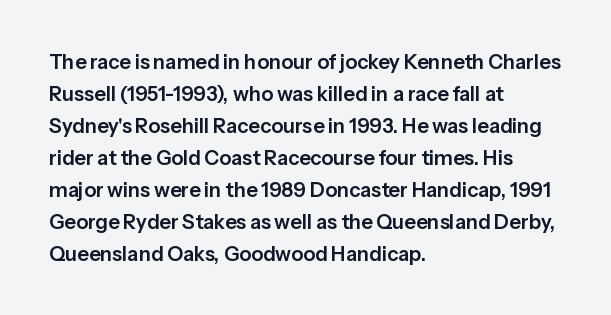
{"italic": "no", "underline": "no", "align": "left", "line_spacing": "normal", "line_spacing_ratio": 1.6, "letter_spacing": "normal", "letter_spacing_em": 0.0, "glyph_px": 20}
